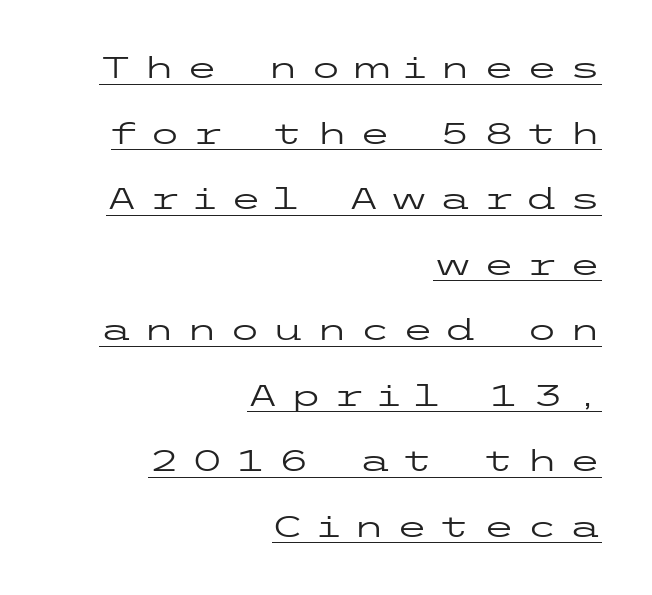
Q: Is the text bold? A: No.
Q: Is the text italic (slanted)? A: No, it is upright.
Q: Is the typeface a serif or a sans-serif typeface? A: Sans-serif.
Q: Is the text underlined? A: Yes.
Q: How is the paragraph aligned? A: Right-aligned.
Q: Is the spacing between letters normal or unusually wide? A: Unusually wide.
Q: Is the spacing between lines tight, normal or loose? A: Loose.
Q: Width (condensed, normal, or wide)? A: Wide.
Q: Stroke contrast? A: Low.
Q: x-height? A: Medium.
